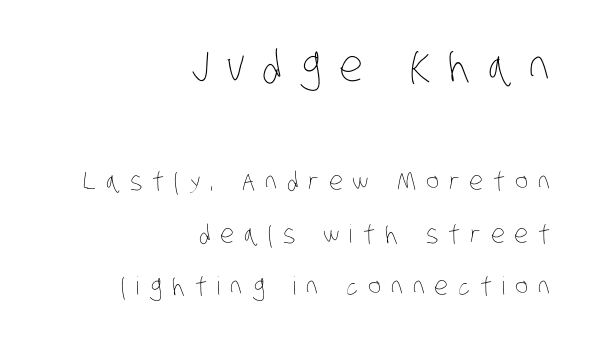
Q: Is the text bold? A: No.
Q: Is the text underlined? A: No.
Q: How is the paragraph aligned? A: Right-aligned.
Q: Is the spacing between letters normal or unusually wide? A: Unusually wide.
Q: Is the spacing between lines tight, normal or loose? A: Loose.
Q: Which block of text is set in a larger size, the first (top) or the second (bottom)? A: The first (top) one.
Q: Width (condensed, normal, or wide)? A: Condensed.
Q: Stroke contrast? A: Low.
Q: x-height? A: Large.
Q: Monospaced? A: No.
